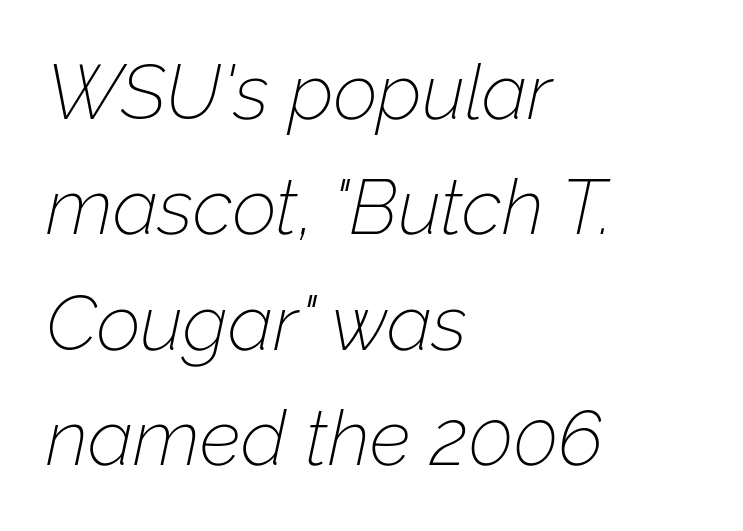
If you measured baseline to baseline, you'd find a middling distance. Compared with a centered layout, this one pins lines to the left instead. The strokes are not fattened; the text isn't bold. Each word holds together tightly as a unit, with standard inter-letter gaps. These lines are rendered in a variable-pitch font. Descenders hang freely into open space.
